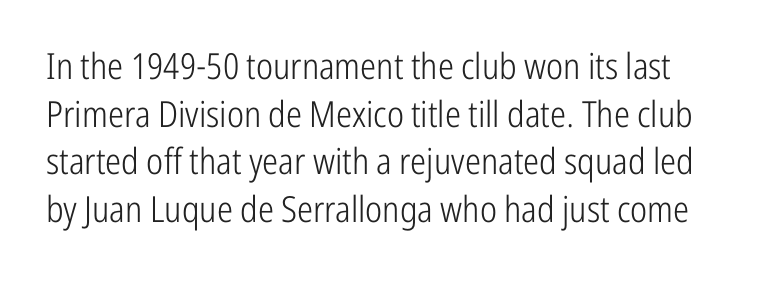
{"serif": "no", "italic": "no", "bold": "no", "weight": "light", "width": "condensed", "stroke_contrast": "low", "x_height": "medium", "monospaced": "no", "underline": "no", "line_spacing": "normal", "line_spacing_ratio": 1.32, "letter_spacing": "normal", "letter_spacing_em": 0.0, "glyph_px": 36}
